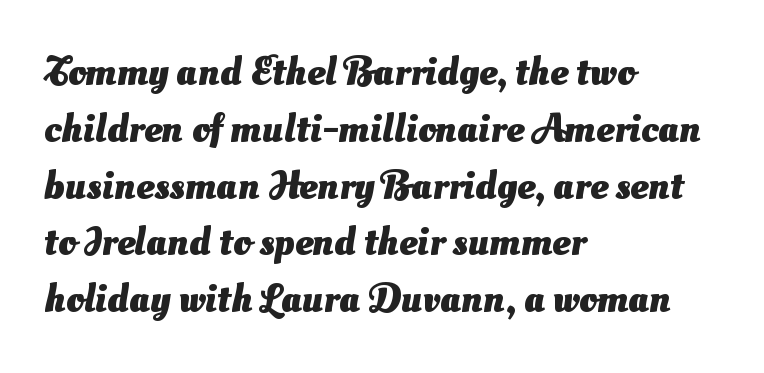
{"serif": "no", "bold": "yes", "weight": "heavy", "width": "normal", "stroke_contrast": "medium", "x_height": "small", "monospaced": "no", "underline": "no", "align": "left", "line_spacing": "normal", "line_spacing_ratio": 1.42, "letter_spacing": "normal", "letter_spacing_em": 0.0, "glyph_px": 40}
